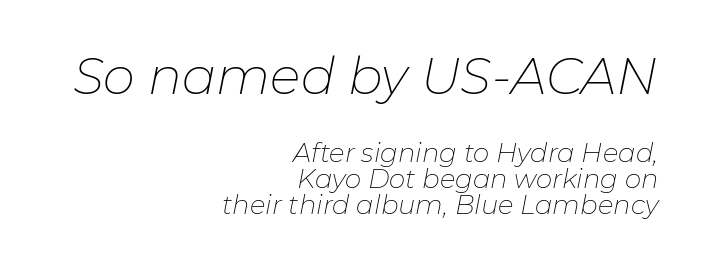
Words appear dense and cohesive because spacing is normal. In this sample the first text group is rendered at the bigger scale. The face used here is proportionally spaced, like ordinary book or web type. Vertical spacing — tight. Heft: none added — not bold.
